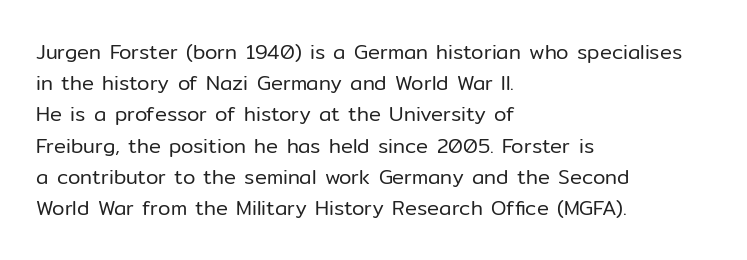
{"italic": "no", "bold": "no", "underline": "no", "align": "left", "line_spacing": "normal", "line_spacing_ratio": 1.56, "letter_spacing": "normal", "letter_spacing_em": 0.0, "glyph_px": 20}
